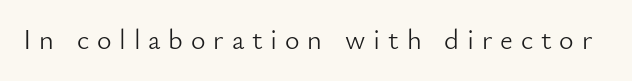
The font is comparable to plain body text, perhaps lighter. The foot of each line stays bare and open. Stroke terminals: plain, sans-serif. The letters advance in unequal steps, a hallmark of proportional type.
